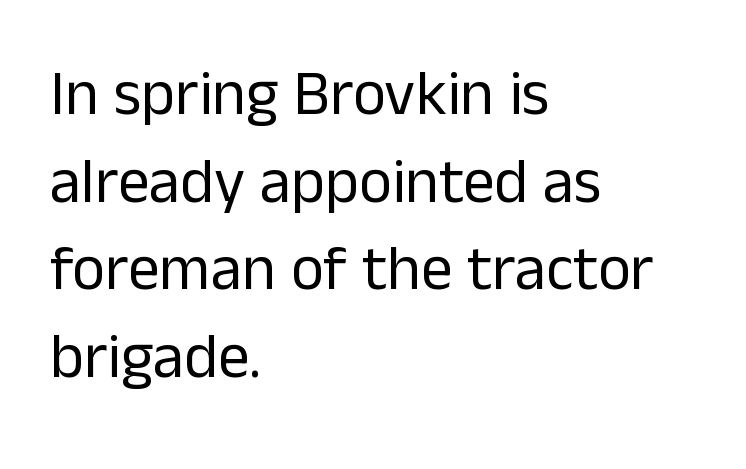
The image shows 63 px regular-weight sans-serif type, upright; set left-aligned, normal line spacing (1.39x), normal letter spacing, not underlined; low stroke contrast and a medium x-height.
